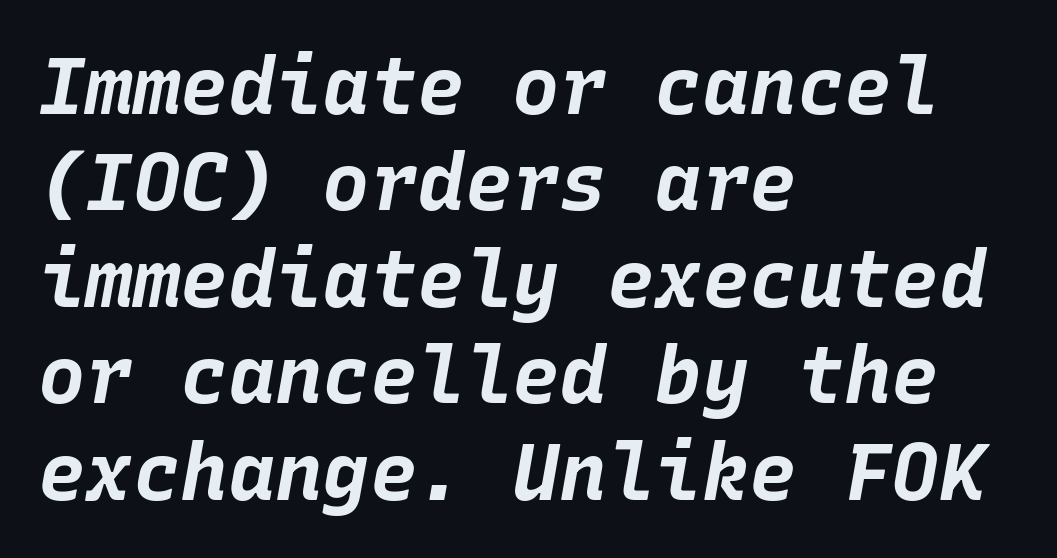
A typesetter would call this zero additional tracking. Fixed-width glyphs throughout — classic coding-font behaviour. The words here are not underlined. Leftover space on each line is placed entirely after the last word. Looking at the ascenders, they clearly lean.
